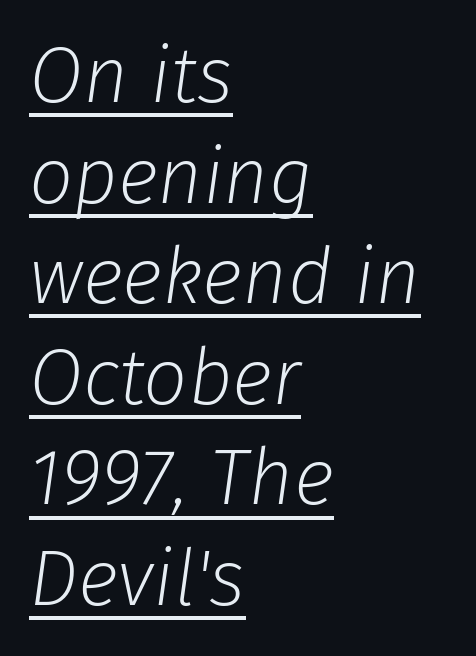
{"italic": "yes", "lean": "right", "slant_degrees": 8, "bold": "no", "weight": "light", "width": "normal", "stroke_contrast": "low", "x_height": "medium", "monospaced": "no", "underline": "yes", "align": "left", "line_spacing": "normal", "line_spacing_ratio": 1.29, "letter_spacing": "normal", "letter_spacing_em": 0.0, "glyph_px": 78}
